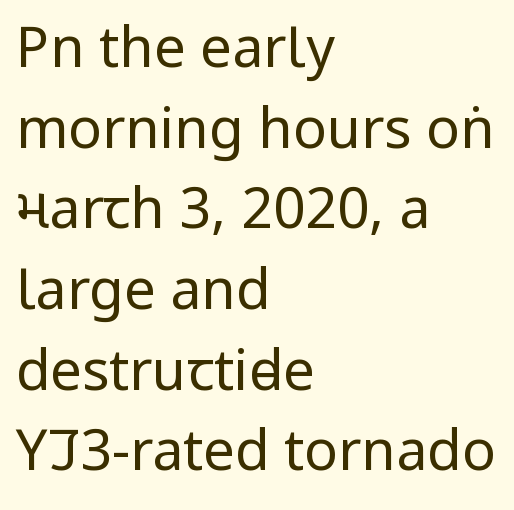
Q: Is the text bold? A: No.
Q: Is the text italic (slanted)? A: No, it is upright.
Q: Is the typeface a serif or a sans-serif typeface? A: Sans-serif.
Q: Is the text underlined? A: No.
Q: How is the paragraph aligned? A: Left-aligned.
Q: Is the spacing between letters normal or unusually wide? A: Normal.
Q: Is the spacing between lines tight, normal or loose? A: Normal.
Q: Width (condensed, normal, or wide)? A: Condensed.
Q: Stroke contrast? A: Low.
Q: x-height? A: Large.
Q: Monospaced? A: No.
